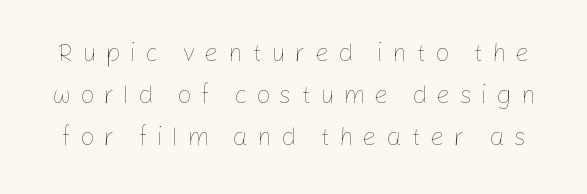
{"italic": "no", "bold": "no", "underline": "no", "line_spacing": "normal", "line_spacing_ratio": 1.68, "letter_spacing": "wide", "letter_spacing_em": 0.36, "glyph_px": 25}
